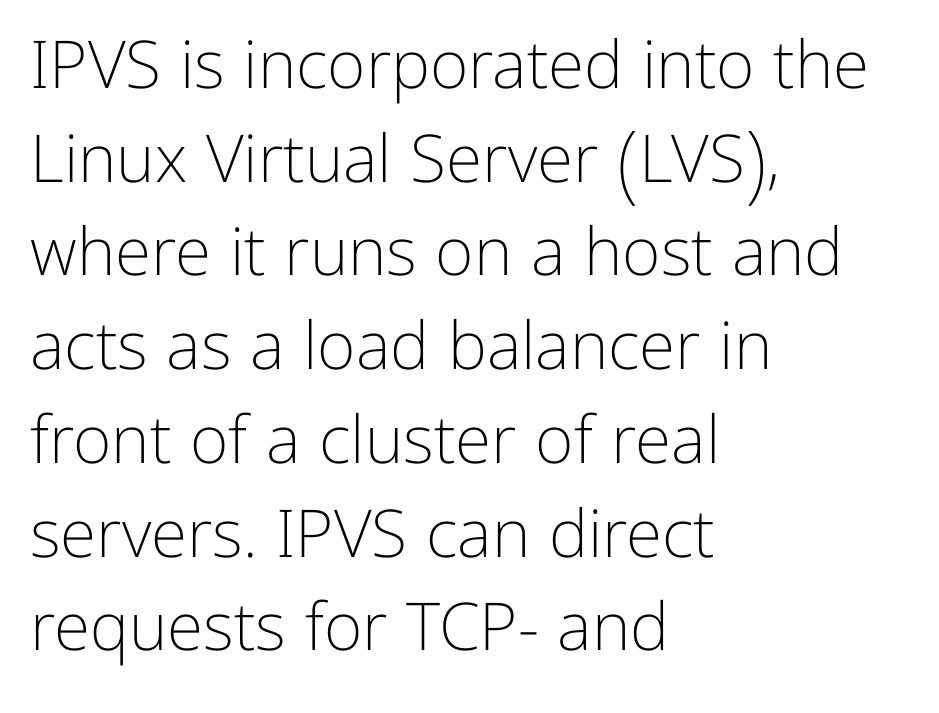
{"serif": "no", "italic": "no", "bold": "no", "weight": "light", "width": "normal", "stroke_contrast": "low", "x_height": "medium", "monospaced": "no", "underline": "no", "align": "left", "line_spacing": "normal", "line_spacing_ratio": 1.42, "letter_spacing": "normal", "letter_spacing_em": 0.0, "glyph_px": 66}
